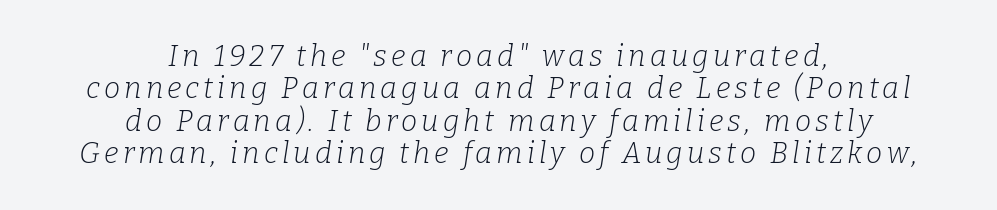
{"serif": "yes", "italic": "yes", "lean": "right", "slant_degrees": 9, "bold": "no", "weight": "light", "width": "normal", "stroke_contrast": "low", "x_height": "medium", "monospaced": "no", "underline": "no", "align": "center", "line_spacing": "tight", "line_spacing_ratio": 1.12, "glyph_px": 29}
